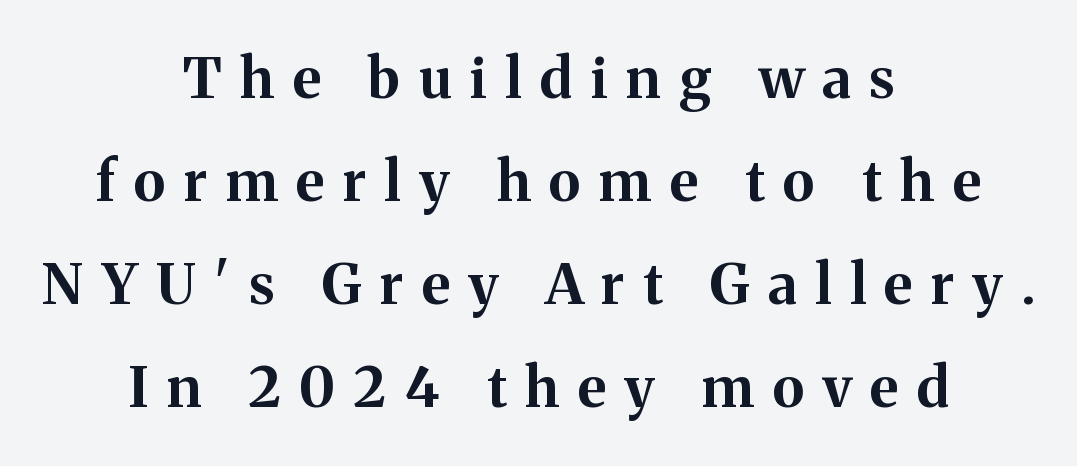
Q: Is the text bold? A: Yes.
Q: Is the text italic (slanted)? A: No, it is upright.
Q: Is the typeface a serif or a sans-serif typeface? A: Serif.
Q: Is the text underlined? A: No.
Q: How is the paragraph aligned? A: Centered.
Q: Is the spacing between letters normal or unusually wide? A: Unusually wide.
Q: Width (condensed, normal, or wide)? A: Normal.
Q: Stroke contrast? A: Medium.
Q: x-height? A: Medium.
Q: Monospaced? A: No.
